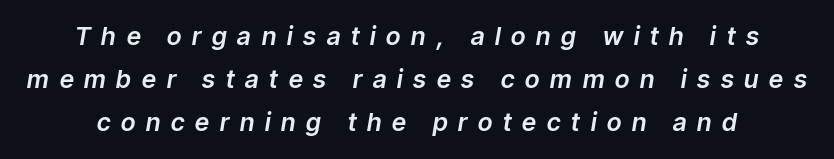
Q: Is the text italic (slanted)? A: Yes, it leans right by about 9 degrees.
Q: Is the text underlined? A: No.
Q: Is the spacing between letters normal or unusually wide? A: Unusually wide.
